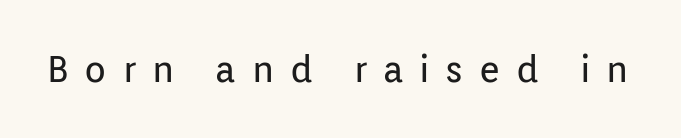
The image shows 36 px regular-weight sans-serif type, upright; set unusually wide letter spacing (+0.44 em), not underlined; low stroke contrast and a medium x-height.
